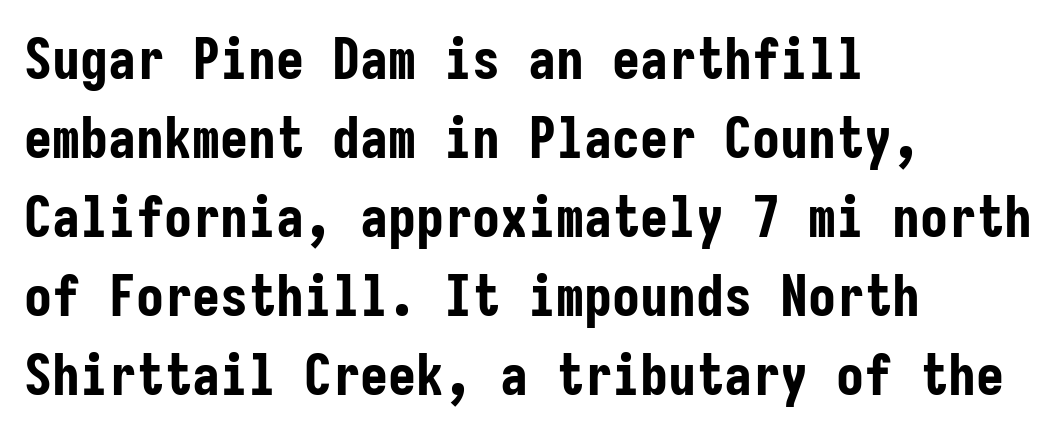
Q: Is the text bold? A: Yes.
Q: Is the text italic (slanted)? A: No, it is upright.
Q: Is the typeface a serif or a sans-serif typeface? A: Sans-serif.
Q: Is the text underlined? A: No.
Q: How is the paragraph aligned? A: Left-aligned.
Q: Is the spacing between letters normal or unusually wide? A: Normal.
Q: Is the spacing between lines tight, normal or loose? A: Normal.
Q: Width (condensed, normal, or wide)? A: Condensed.
Q: Stroke contrast? A: Low.
Q: x-height? A: Medium.
Q: Monospaced? A: Yes.
